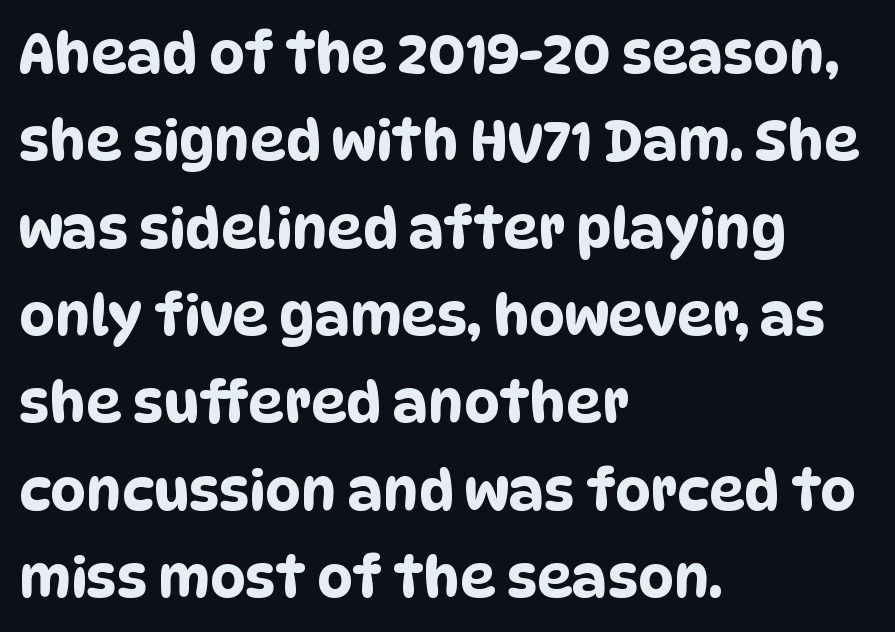
Q: Is the typeface a serif or a sans-serif typeface? A: Sans-serif.
Q: Is the text underlined? A: No.
Q: How is the paragraph aligned? A: Left-aligned.
Q: Is the spacing between letters normal or unusually wide? A: Normal.
Q: Is the spacing between lines tight, normal or loose? A: Normal.
Q: Width (condensed, normal, or wide)? A: Condensed.
Q: Stroke contrast? A: Low.
Q: x-height? A: Large.
Q: Monospaced? A: No.
